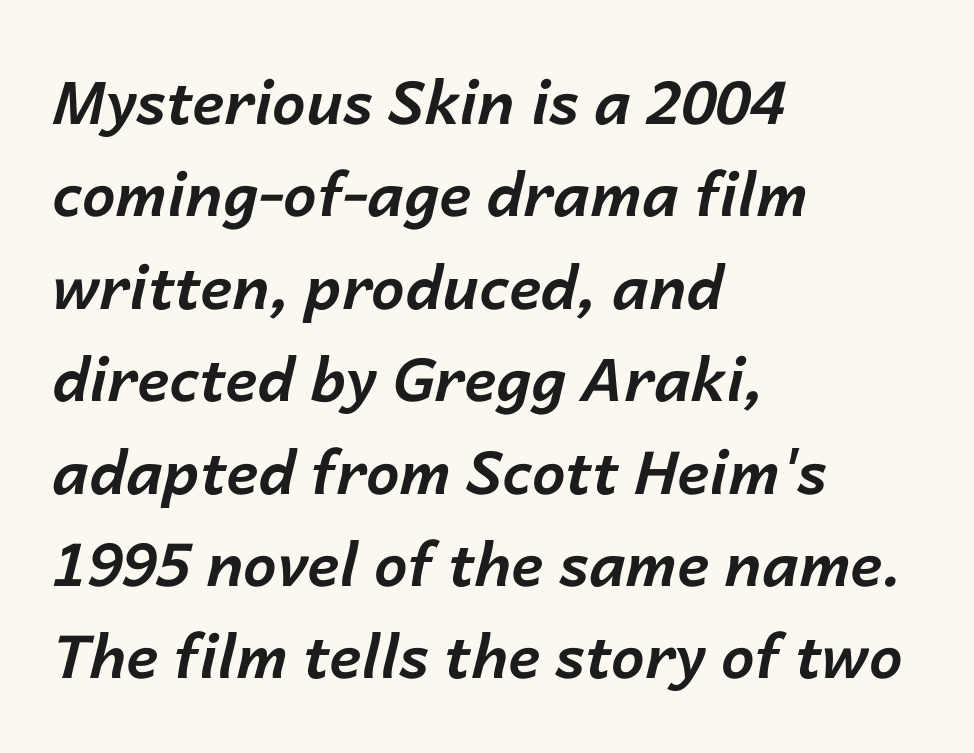
Q: Is the text bold? A: Yes.
Q: Is the text italic (slanted)? A: Yes, it leans right by about 14 degrees.
Q: Is the text underlined? A: No.
Q: How is the paragraph aligned? A: Left-aligned.
Q: Is the spacing between letters normal or unusually wide? A: Normal.
Q: Is the spacing between lines tight, normal or loose? A: Normal.
Q: Width (condensed, normal, or wide)? A: Normal.
Q: Stroke contrast? A: Low.
Q: x-height? A: Medium.
Q: Monospaced? A: No.
